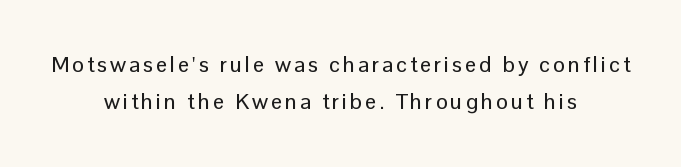
{"italic": "no", "underline": "no", "align": "center", "line_spacing": "normal", "line_spacing_ratio": 1.7, "glyph_px": 22}
